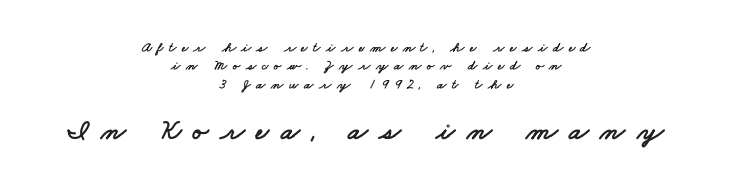
Q: Is the typeface a serif or a sans-serif typeface? A: Sans-serif.
Q: Is the text underlined? A: No.
Q: How is the paragraph aligned? A: Centered.
Q: Is the spacing between letters normal or unusually wide? A: Unusually wide.
Q: Is the spacing between lines tight, normal or loose? A: Normal.
Q: Which block of text is set in a larger size, the first (top) or the second (bottom)? A: The second (bottom) one.
Q: Width (condensed, normal, or wide)? A: Wide.
Q: Stroke contrast? A: Low.
Q: x-height? A: Small.
Q: Monospaced? A: No.
